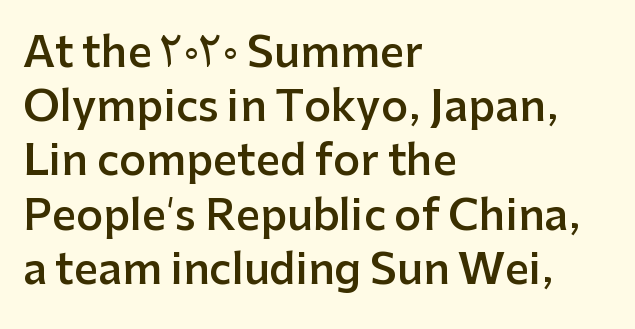
{"serif": "no", "italic": "no", "bold": "semi", "weight": "semibold", "width": "normal", "stroke_contrast": "low", "x_height": "medium", "monospaced": "no", "underline": "no", "align": "left", "line_spacing": "normal", "line_spacing_ratio": 1.29, "letter_spacing": "normal", "letter_spacing_em": 0.0, "glyph_px": 42}
